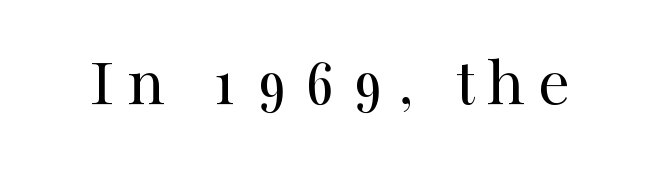
The image shows 73 px regular-weight serif type, upright; set not underlined; high stroke contrast and a medium x-height.
